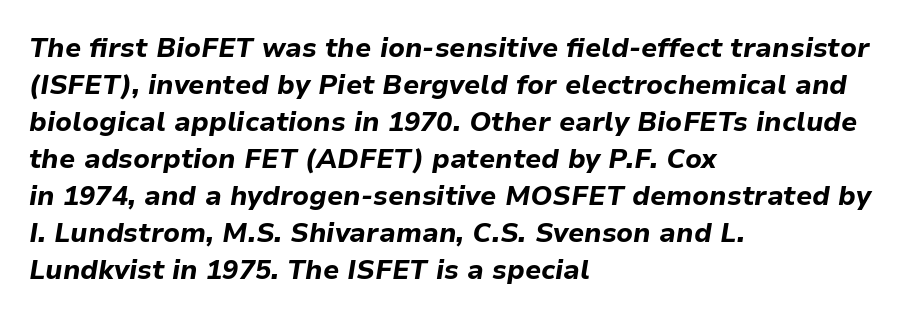
How are the letters spaced? Ordinarily, with no added tracking. Words float on clear page, feet unadorned. It's the slanting kind of type. Where is the straight margin? On the left.
